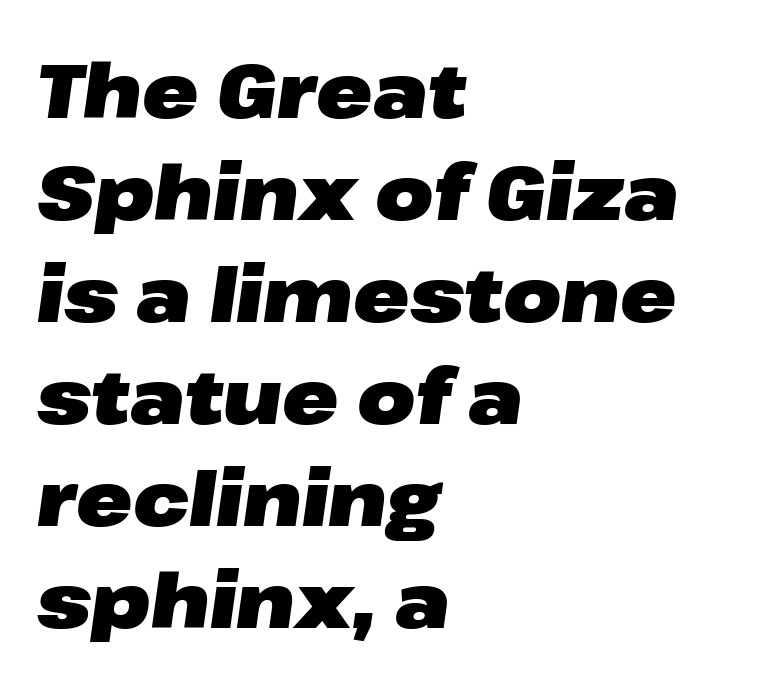
The image shows 75 px heavy, wide type, italic (leaning right); set left-aligned, normal line spacing (1.36x), normal letter spacing, not underlined; low stroke contrast and a medium x-height.
